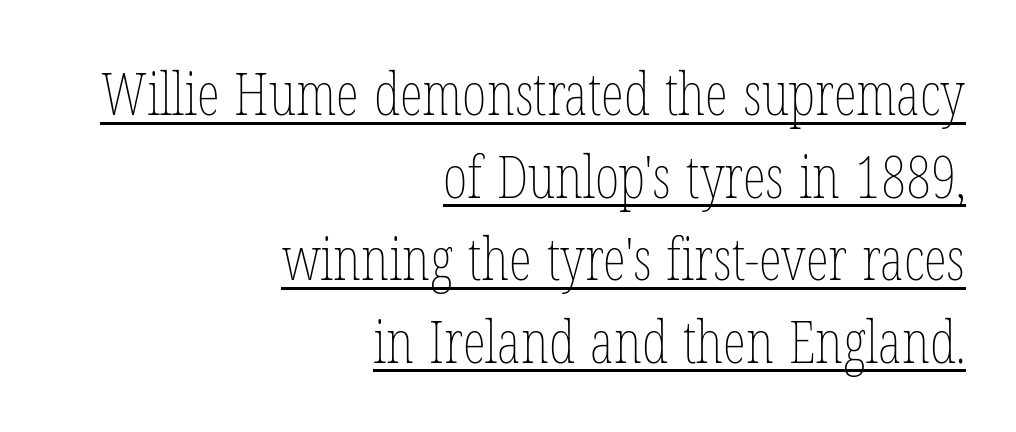
{"italic": "no", "bold": "no", "weight": "thin", "width": "condensed", "stroke_contrast": "low", "x_height": "medium", "monospaced": "no", "underline": "yes", "align": "right", "line_spacing": "normal", "line_spacing_ratio": 1.4, "letter_spacing": "normal", "letter_spacing_em": 0.0, "glyph_px": 59}
